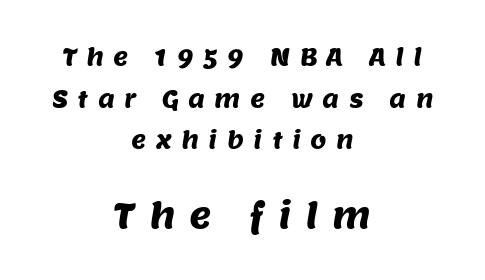
Q: Is the typeface a serif or a sans-serif typeface? A: Sans-serif.
Q: Is the text underlined? A: No.
Q: How is the paragraph aligned? A: Centered.
Q: Is the spacing between letters normal or unusually wide? A: Unusually wide.
Q: Which block of text is set in a larger size, the first (top) or the second (bottom)? A: The second (bottom) one.
Q: Width (condensed, normal, or wide)? A: Normal.
Q: Stroke contrast? A: Medium.
Q: x-height? A: Large.
Q: Monospaced? A: No.
